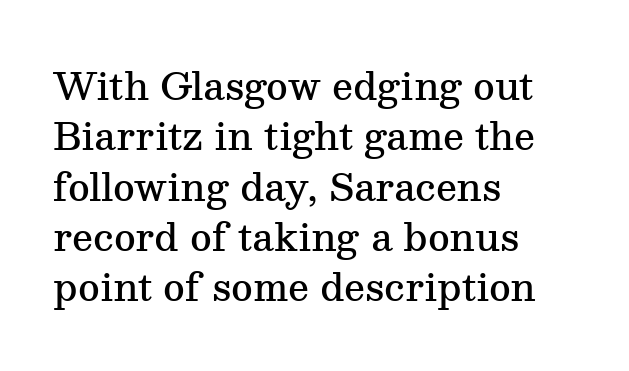
The characters look somewhat weighty, a semibold short of true bold. Beneath every word, the page is bare. Quick note: interline space is typical. Little horizontal feet cap the strokes, marking this as serif type.
